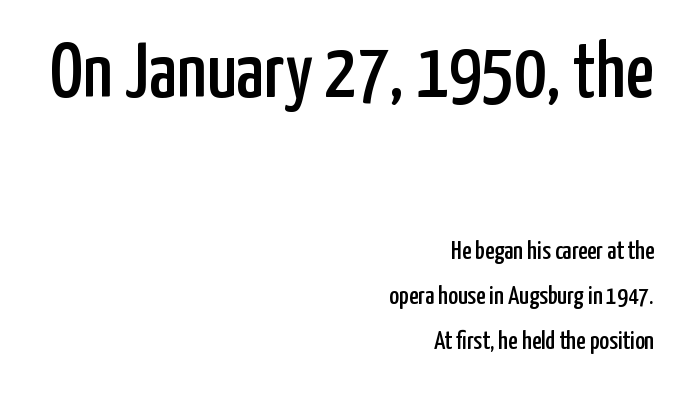
Honestly, the letter spacing is just normal — you wouldn't notice it. Vertical strokes here are truly vertical. This rendering uses right alignment, leaving the left contour irregular. Just letters on the line, the space beneath them empty.
